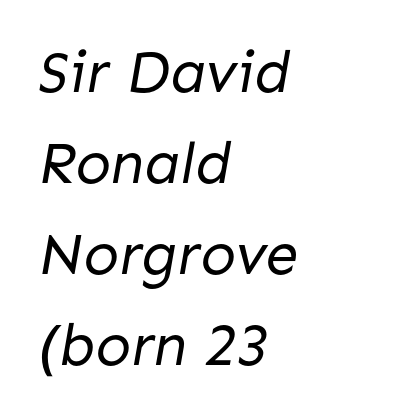
Q: Is the text bold? A: No.
Q: Is the typeface a serif or a sans-serif typeface? A: Sans-serif.
Q: Is the text underlined? A: No.
Q: How is the paragraph aligned? A: Left-aligned.
Q: Is the spacing between letters normal or unusually wide? A: Normal.
Q: Is the spacing between lines tight, normal or loose? A: Normal.
Q: Width (condensed, normal, or wide)? A: Normal.
Q: Stroke contrast? A: Low.
Q: x-height? A: Medium.
Q: Monospaced? A: No.
